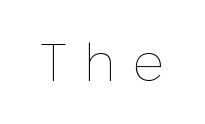
{"italic": "no", "bold": "no", "weight": "thin", "width": "normal", "stroke_contrast": "low", "x_height": "medium", "monospaced": "no", "underline": "no", "letter_spacing": "wide", "letter_spacing_em": 0.31, "glyph_px": 54}
